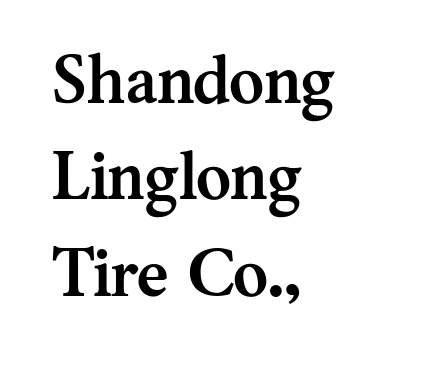
The image shows 67 px semibold serif type, upright; set left-aligned, normal line spacing (1.44x), normal letter spacing, not underlined; medium stroke contrast and a medium x-height.
